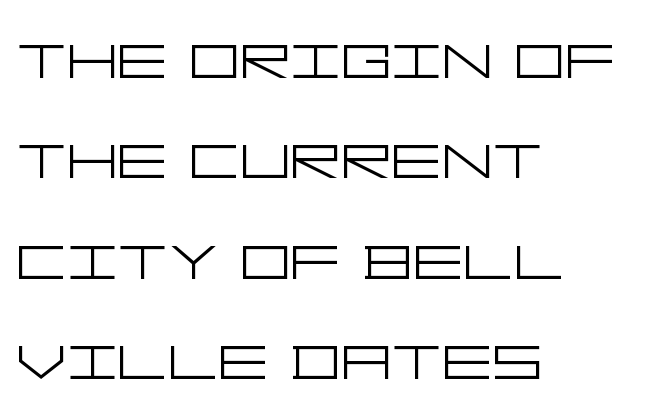
{"serif": "no", "italic": "no", "bold": "no", "weight": "light", "width": "wide", "stroke_contrast": "low", "x_height": "large", "underline": "no", "align": "left", "line_spacing": "normal", "line_spacing_ratio": 1.27, "letter_spacing": "normal", "letter_spacing_em": 0.0, "glyph_px": 79}
